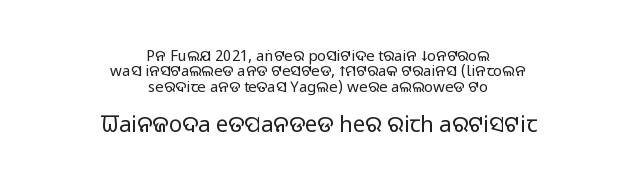
The later block is typeset at a bigger size than the earlier block. Posture: straight, roman, zero tilt. Visually the block forms a symmetrical silhouette, jagged on both flanks. Tracking here is standard; glyphs follow each other at the usual distance. The foot of each line stays bare and open.
